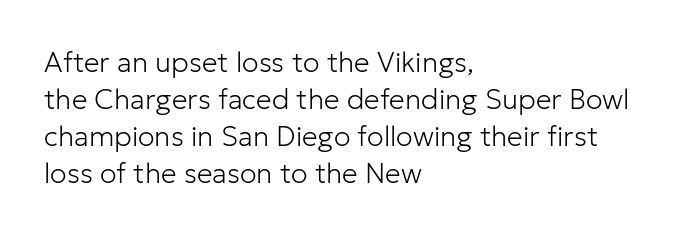
Q: Is the text bold? A: No.
Q: Is the text italic (slanted)? A: No, it is upright.
Q: Is the typeface a serif or a sans-serif typeface? A: Sans-serif.
Q: Is the text underlined? A: No.
Q: How is the paragraph aligned? A: Left-aligned.
Q: Is the spacing between letters normal or unusually wide? A: Normal.
Q: Is the spacing between lines tight, normal or loose? A: Normal.
Q: Width (condensed, normal, or wide)? A: Normal.
Q: Stroke contrast? A: Low.
Q: x-height? A: Medium.
Q: Monospaced? A: No.
